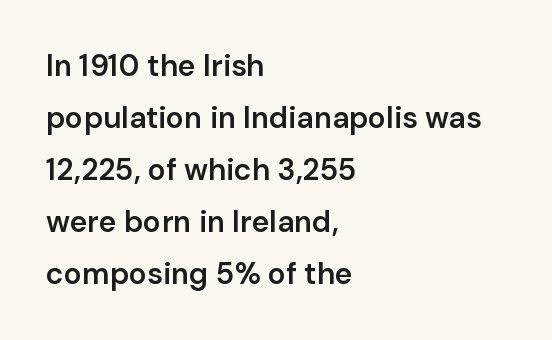
{"serif": "no", "italic": "no", "bold": "semi", "weight": "semibold", "width": "normal", "stroke_contrast": "low", "x_height": "medium", "monospaced": "no", "underline": "no", "align": "left", "line_spacing_ratio": 1.73, "letter_spacing": "normal", "letter_spacing_em": 0.0, "glyph_px": 30}
